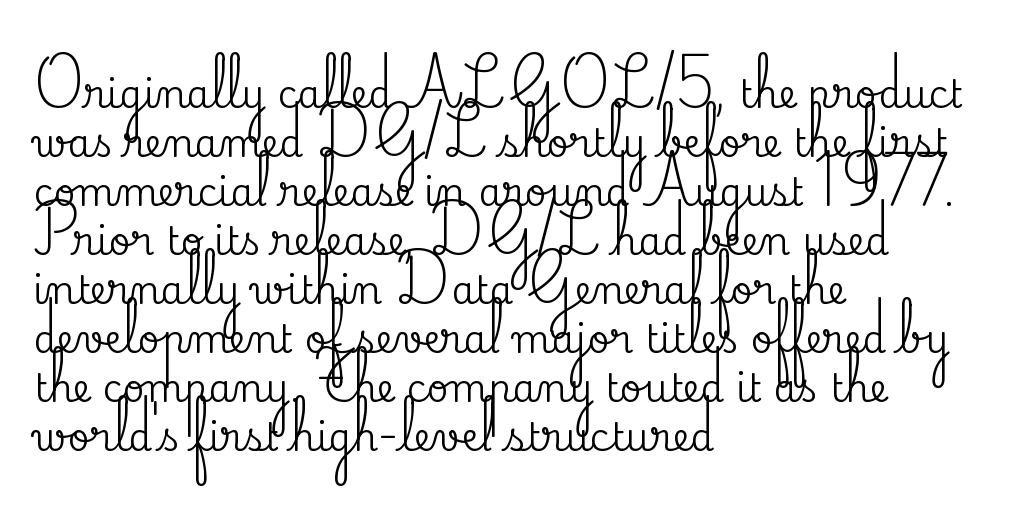
{"serif": "yes", "italic": "no", "width": "normal", "stroke_contrast": "medium", "x_height": "small", "monospaced": "no", "underline": "no", "align": "left", "line_spacing": "normal", "line_spacing_ratio": 1.29, "letter_spacing": "normal", "letter_spacing_em": 0.0, "glyph_px": 38}
